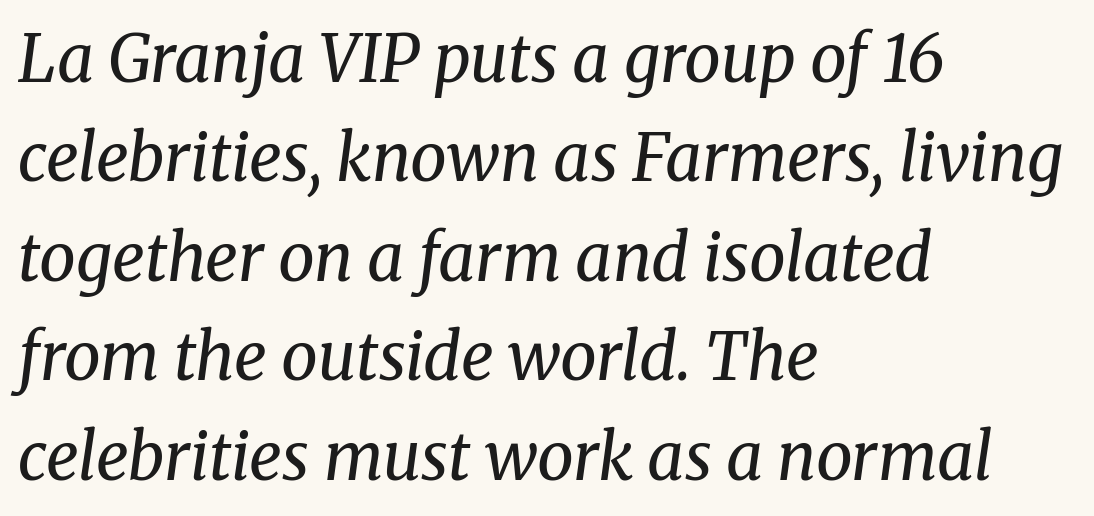
Q: Is the text bold? A: No.
Q: Is the text italic (slanted)? A: Yes, it leans right by about 8 degrees.
Q: Is the typeface a serif or a sans-serif typeface? A: Serif.
Q: Is the text underlined? A: No.
Q: How is the paragraph aligned? A: Left-aligned.
Q: Is the spacing between letters normal or unusually wide? A: Normal.
Q: Is the spacing between lines tight, normal or loose? A: Normal.
Q: Width (condensed, normal, or wide)? A: Normal.
Q: Stroke contrast? A: Medium.
Q: x-height? A: Medium.
Q: Monospaced? A: No.
